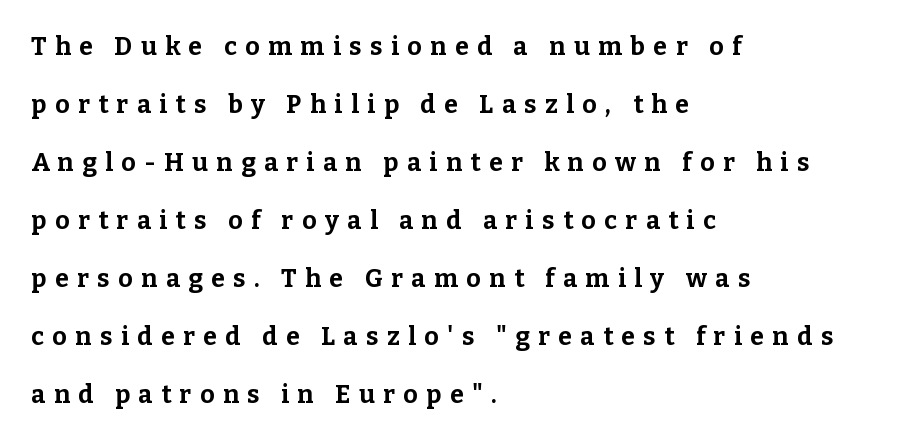
{"italic": "no", "bold": "yes", "underline": "no", "align": "left", "line_spacing": "loose", "line_spacing_ratio": 2.32, "letter_spacing": "wide", "letter_spacing_em": 0.34, "glyph_px": 25}
